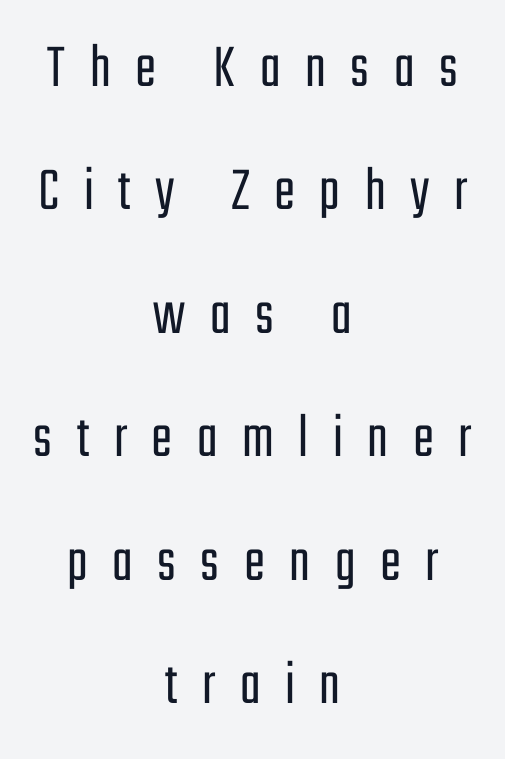
{"serif": "no", "italic": "no", "bold": "no", "weight": "light", "width": "condensed", "stroke_contrast": "low", "x_height": "medium", "monospaced": "no", "underline": "no", "align": "center", "line_spacing": "loose", "line_spacing_ratio": 1.96, "letter_spacing": "wide", "letter_spacing_em": 0.39, "glyph_px": 63}
